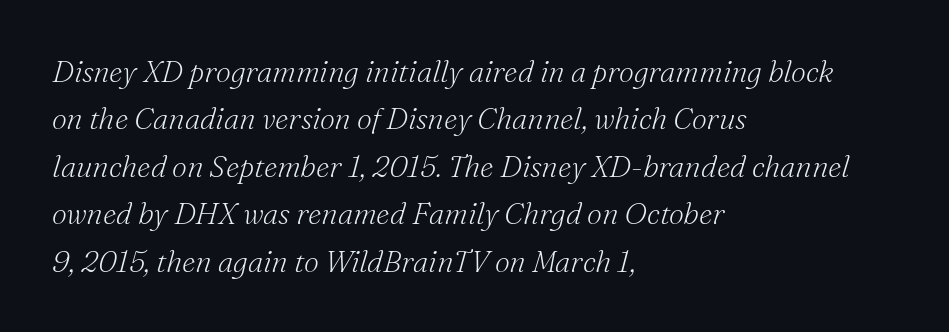
The image shows 30 px light serif type, italic (leaning right); set left-aligned, normal line spacing (1.58x), normal letter spacing, not underlined; medium stroke contrast and a small x-height.
